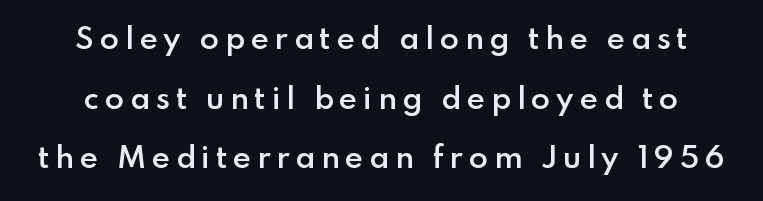
The image shows 28 px semibold sans-serif type, upright; set loose line spacing (2.13x), unusually wide letter spacing (+0.2 em), not underlined; low stroke contrast and a small x-height.
